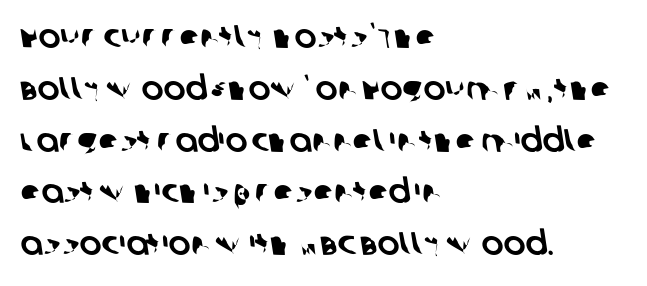
The image shows 33 px sans-serif type; set left-aligned, normal line spacing (1.57x), normal letter spacing, not underlined; low stroke contrast and a large x-height.
